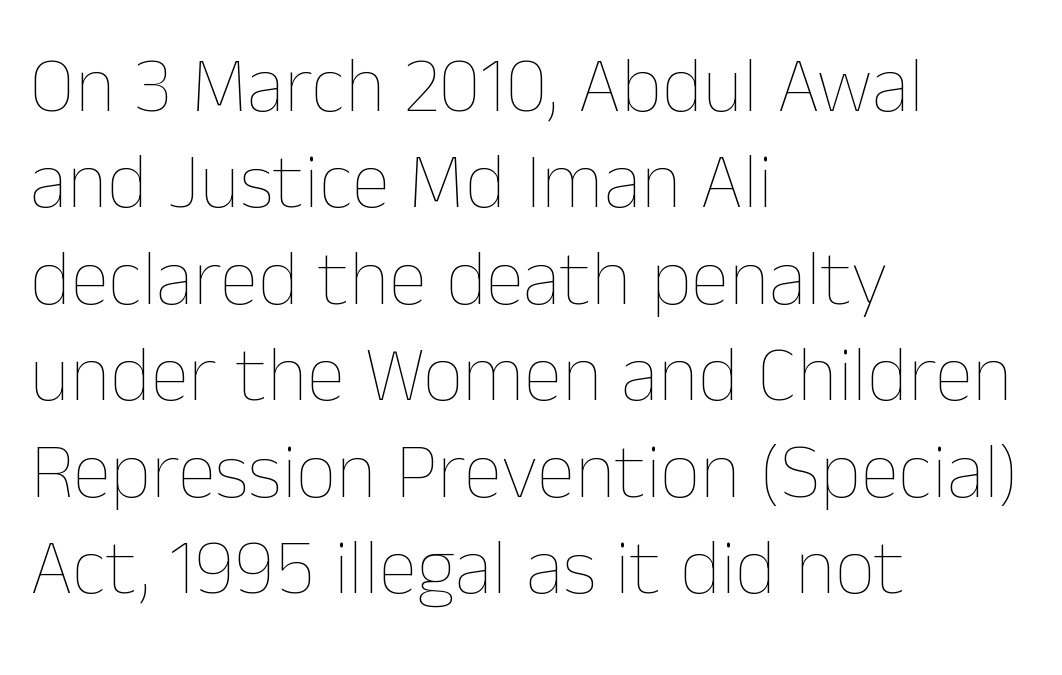
{"italic": "no", "bold": "no", "weight": "thin", "width": "normal", "stroke_contrast": "low", "x_height": "medium", "monospaced": "no", "underline": "no", "align": "left", "line_spacing_ratio": 1.22, "letter_spacing": "normal", "letter_spacing_em": 0.0, "glyph_px": 79}
